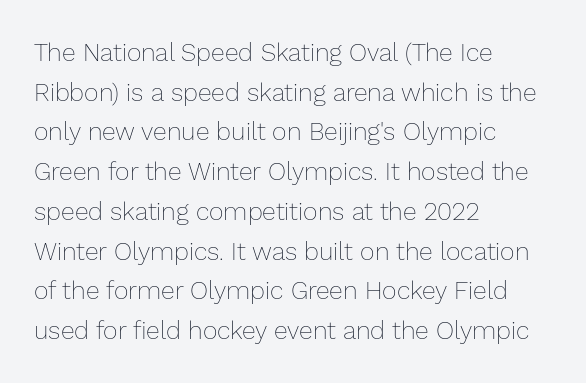
Q: Is the text bold? A: No.
Q: Is the text italic (slanted)? A: No, it is upright.
Q: Is the text underlined? A: No.
Q: How is the paragraph aligned? A: Left-aligned.
Q: Is the spacing between letters normal or unusually wide? A: Normal.
Q: Is the spacing between lines tight, normal or loose? A: Normal.
